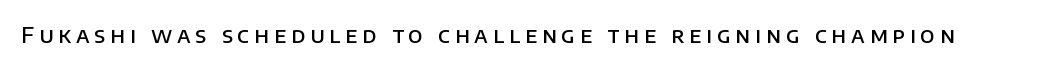
Every letter is mildly thick-stroked: semibold rather than bold. The letterforms stand isolated, each surrounded by extra space. This rendering features lettering with no underline. Posture: straight, roman, zero tilt.
